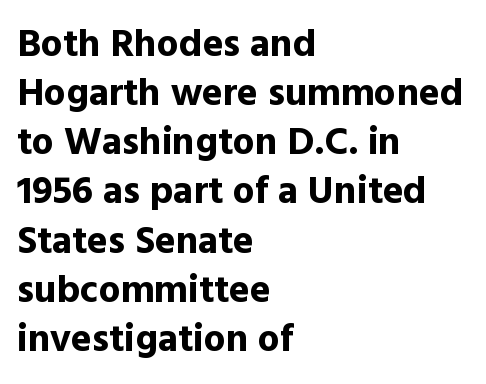
The image shows 39 px bold sans-serif type, upright; set left-aligned, normal line spacing (1.26x), normal letter spacing, not underlined; a medium x-height.
